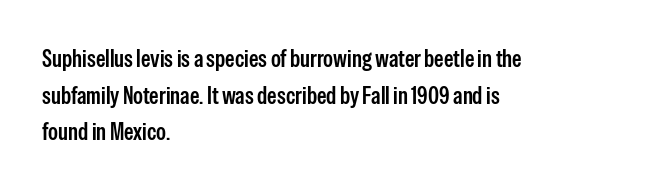
If you drew a line through each stem, it would be perfectly vertical. Each line starts at the same left margin while the right side varies. The string is rendered with underlining switched off. In terms of weight, the rendering is demibold, just under bold.
